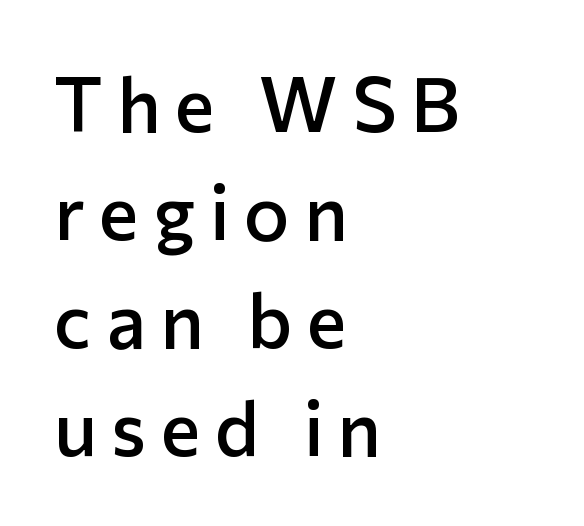
Q: Is the text bold? A: Semi-bold.
Q: Is the text italic (slanted)? A: No, it is upright.
Q: Is the typeface a serif or a sans-serif typeface? A: Sans-serif.
Q: Is the text underlined? A: No.
Q: How is the paragraph aligned? A: Left-aligned.
Q: Is the spacing between lines tight, normal or loose? A: Normal.
Q: Width (condensed, normal, or wide)? A: Normal.
Q: Stroke contrast? A: Low.
Q: x-height? A: Medium.
Q: Monospaced? A: No.
